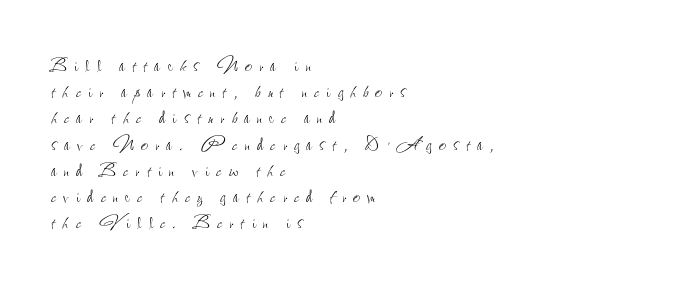
This reads as an unemphasized weight, regular at the heaviest. Does the leading feel generous? Not at all — it's pinched. Layout note: lines flush left. Characters follow at a spacing far wider than the type designer built in. The words here are not underlined.
